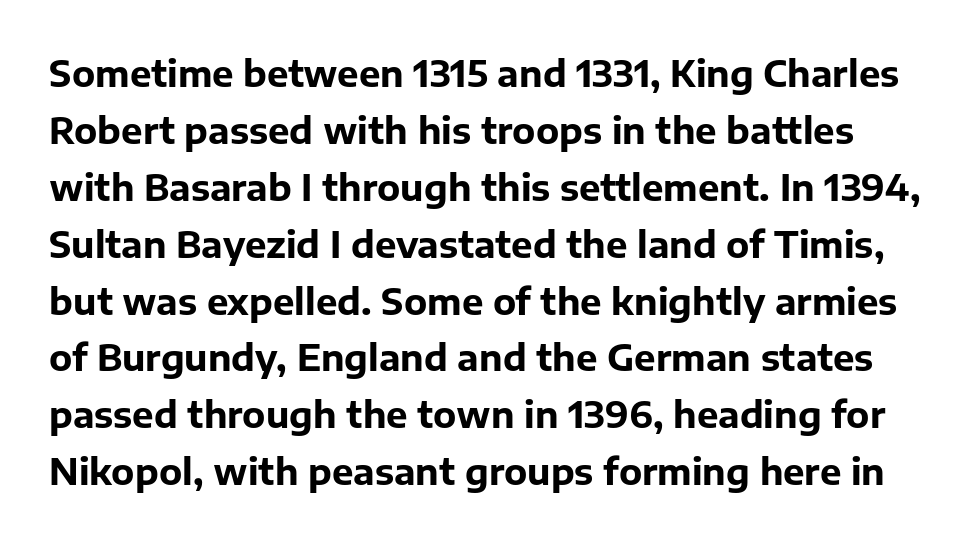
{"serif": "no", "italic": "no", "bold": "yes", "weight": "bold", "width": "normal", "stroke_contrast": "low", "x_height": "medium", "monospaced": "no", "underline": "no", "line_spacing": "normal", "line_spacing_ratio": 1.58, "letter_spacing": "normal", "letter_spacing_em": 0.0, "glyph_px": 36}
